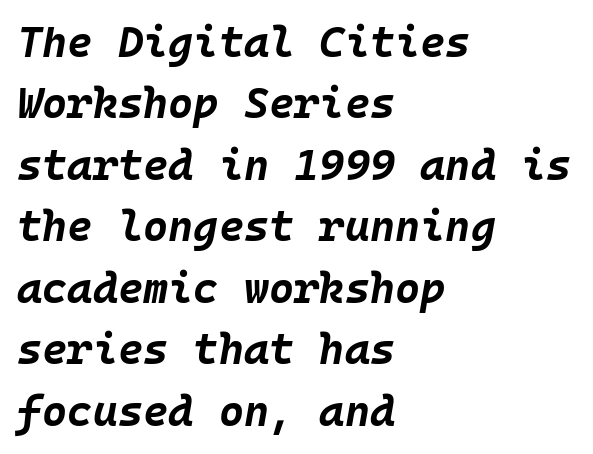
The image shows 43 px bold type, italic (leaning right), monospaced; set left-aligned, normal line spacing (1.43x), normal letter spacing, not underlined; low stroke contrast and a large x-height.
